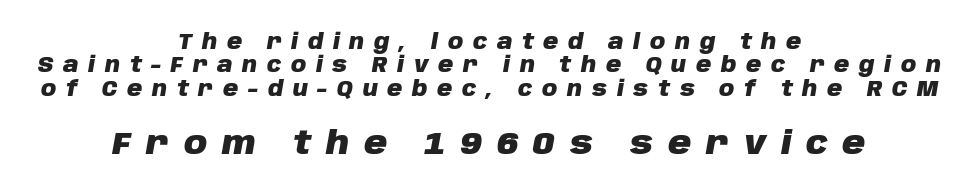
{"italic": "yes", "lean": "right", "slant_degrees": 10, "bold": "yes", "weight": "heavy", "width": "normal", "stroke_contrast": "low", "x_height": "large", "monospaced": "no", "underline": "no", "align": "center", "line_spacing": "tight", "line_spacing_ratio": 1.11, "letter_spacing": "wide", "letter_spacing_em": 0.46, "larger_block": "second", "size_ratio": 1.52, "glyph_px": 32}
